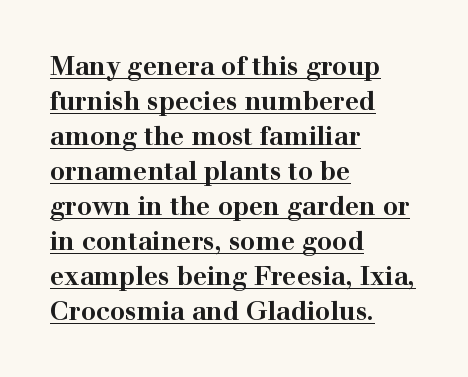
The image shows 25 px bold type, upright; set left-aligned, normal line spacing (1.4x), normal letter spacing, underlined.
